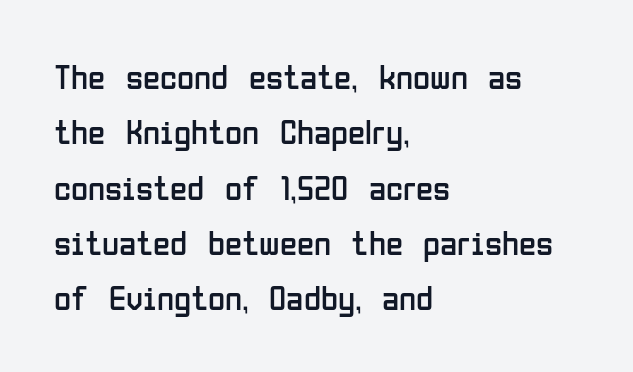
The space beneath each line is pristine and unruled. Posture: vertical. Spacing between characters is what you'd get straight out of the box. A light-to-regular cut is what we see here. Stroke terminals: plain, sans-serif.
